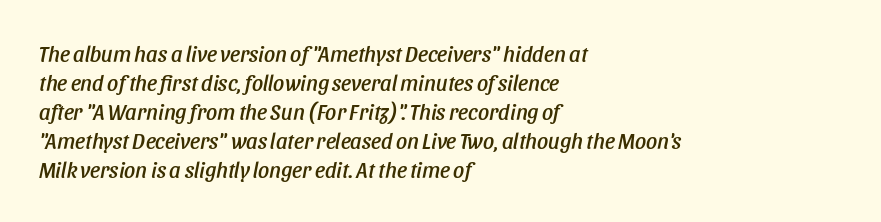
The gap between lines stays unmarked. This sample uses an oblique cut, with every glyph tilted off the vertical. Leftover space on each line is placed entirely after the last word. Students, note that the glyphs here touch the page at normal intervals.
